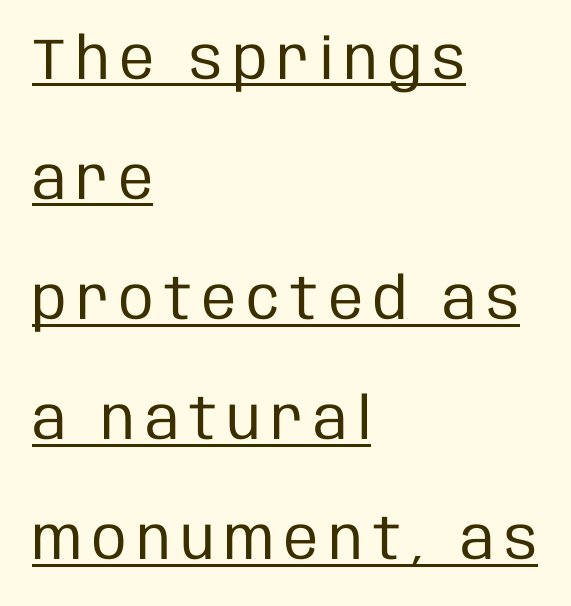
Grotesque or geometric, the face here clearly has no serifs. Upright lettering throughout. This sample is left-justified, so line endings fall wherever the words run out. Loosely led — the rows are spread out. No extra ink here — the face is not bold.
